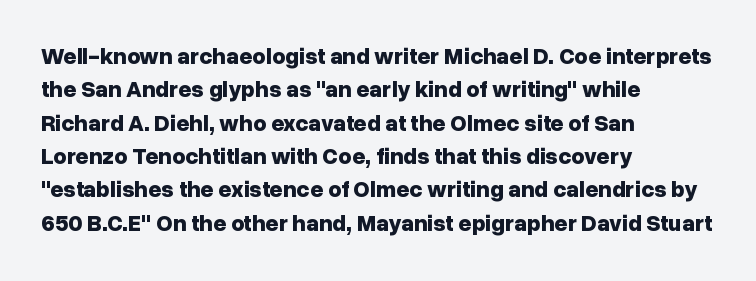
The image shows 23 px bold type, upright; set left-aligned, normal line spacing (1.45x), normal letter spacing, not underlined.
